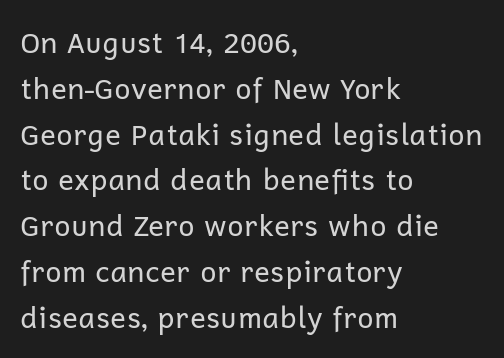
Q: Is the text bold? A: No.
Q: Is the text italic (slanted)? A: No, it is upright.
Q: Is the typeface a serif or a sans-serif typeface? A: Sans-serif.
Q: Is the text underlined? A: No.
Q: How is the paragraph aligned? A: Left-aligned.
Q: Is the spacing between letters normal or unusually wide? A: Normal.
Q: Is the spacing between lines tight, normal or loose? A: Normal.
Q: Width (condensed, normal, or wide)? A: Normal.
Q: Stroke contrast? A: Low.
Q: x-height? A: Medium.
Q: Monospaced? A: No.
